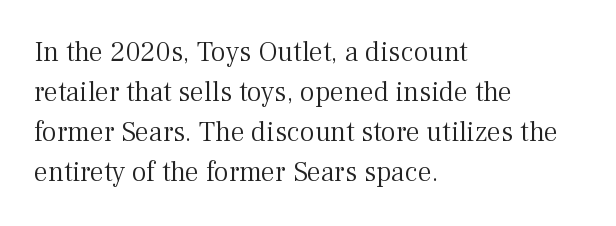
Q: Is the text bold? A: No.
Q: Is the text italic (slanted)? A: No, it is upright.
Q: Is the typeface a serif or a sans-serif typeface? A: Serif.
Q: Is the text underlined? A: No.
Q: How is the paragraph aligned? A: Left-aligned.
Q: Is the spacing between letters normal or unusually wide? A: Normal.
Q: Is the spacing between lines tight, normal or loose? A: Normal.
Q: Width (condensed, normal, or wide)? A: Normal.
Q: Stroke contrast? A: Medium.
Q: x-height? A: Medium.
Q: Monospaced? A: No.
